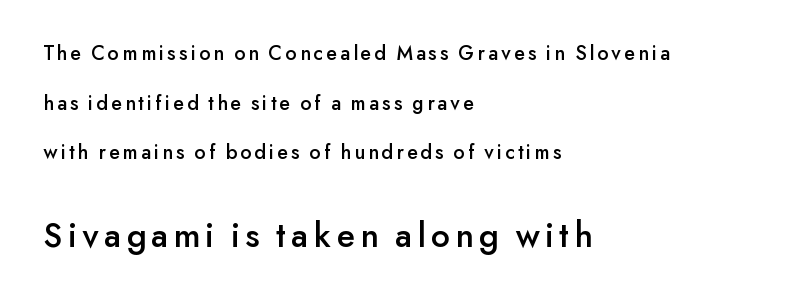
Q: Is the text italic (slanted)? A: No, it is upright.
Q: Is the typeface a serif or a sans-serif typeface? A: Sans-serif.
Q: Is the text underlined? A: No.
Q: How is the paragraph aligned? A: Left-aligned.
Q: Is the spacing between lines tight, normal or loose? A: Loose.
Q: Which block of text is set in a larger size, the first (top) or the second (bottom)? A: The second (bottom) one.
Q: Width (condensed, normal, or wide)? A: Normal.
Q: Stroke contrast? A: Low.
Q: x-height? A: Small.
Q: Monospaced? A: No.
